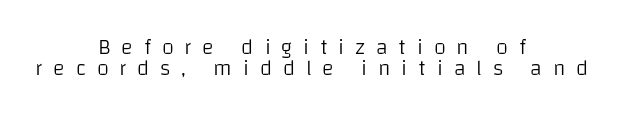
Caption: face not bold, strokes unweighted. Tall strokes in this sample are plumb rather than angled. Glyph-to-glyph distance is far greater than everyday printed text. Both edges are ragged and mirror each other, which tells us the setting is centered.
